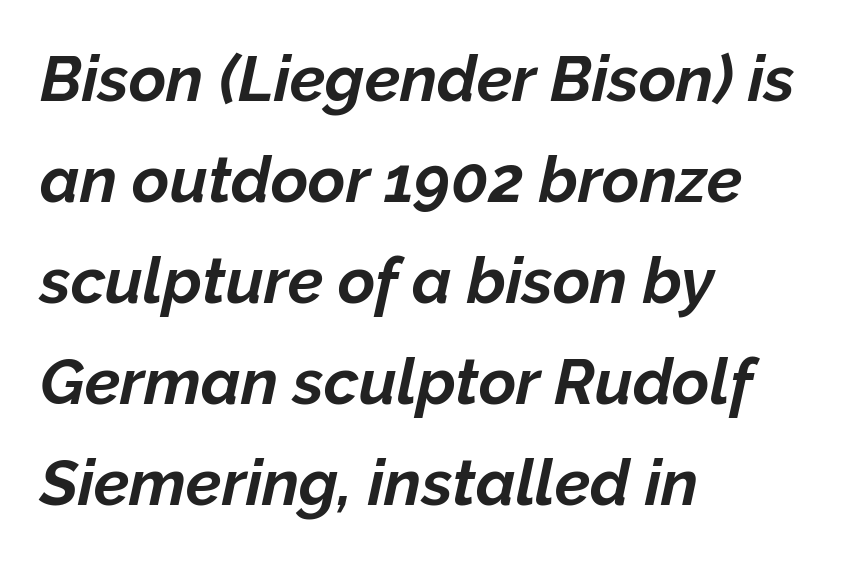
The letters advance in unequal steps, a hallmark of proportional type. Italic? Definitely — the glyphs are oblique. Caption: multi-line text, flush left, ragged right. Descender tails drop into unmarked territory. Look at the stroke-to-counter ratio: heavy, a bold. The horizontal fit of the characters is conventional and even.
